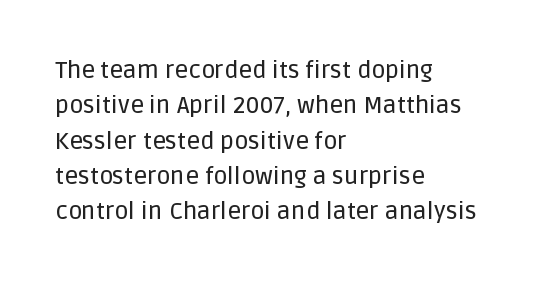
{"italic": "no", "underline": "no", "align": "left", "line_spacing": "normal", "line_spacing_ratio": 1.47, "letter_spacing": "normal", "letter_spacing_em": 0.0, "glyph_px": 24}
